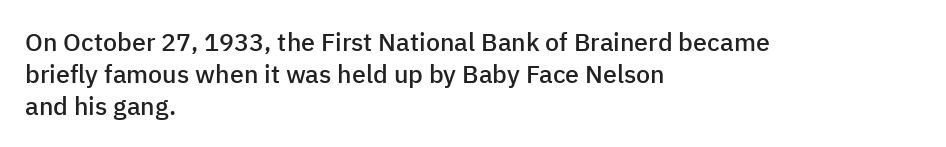
The image shows 25 px text type, upright; set left-aligned, normal line spacing (1.28x), normal letter spacing, not underlined.
